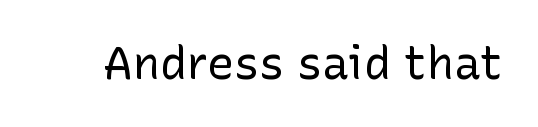
{"serif": "no", "italic": "no", "bold": "no", "weight": "regular", "width": "normal", "stroke_contrast": "low", "x_height": "medium", "monospaced": "no", "underline": "no", "letter_spacing": "normal", "letter_spacing_em": 0.0, "glyph_px": 45}
